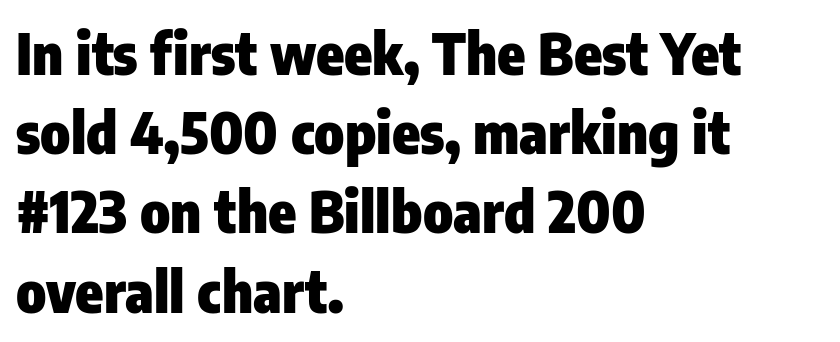
Is the type bold? Yes — the strokes are clearly thick and heavy. The lines in this sample share a left origin and differ only in where they stop. Is there much room between lines? A standard amount, neither cramped nor airy. The tracking reads as untouched default to a designer's eye. The zone under the glyphs is completely vacant. Varying glyph widths throughout — classic text-font behaviour.
